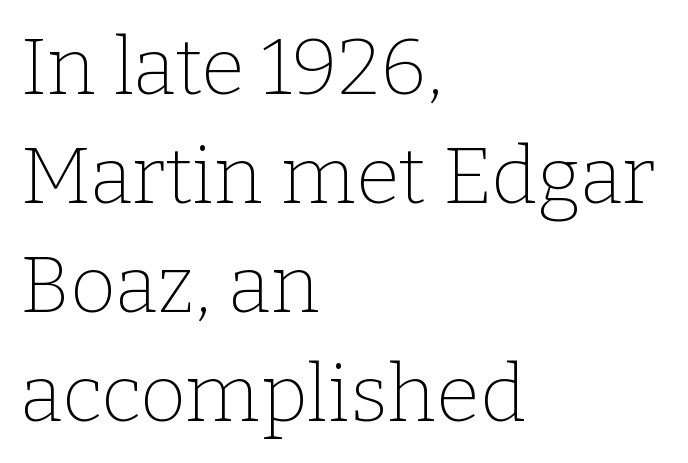
Q: Is the text bold? A: No.
Q: Is the text italic (slanted)? A: No, it is upright.
Q: Is the typeface a serif or a sans-serif typeface? A: Serif.
Q: Is the text underlined? A: No.
Q: How is the paragraph aligned? A: Left-aligned.
Q: Is the spacing between letters normal or unusually wide? A: Normal.
Q: Is the spacing between lines tight, normal or loose? A: Normal.
Q: Width (condensed, normal, or wide)? A: Normal.
Q: Stroke contrast? A: Low.
Q: x-height? A: Medium.
Q: Monospaced? A: No.
